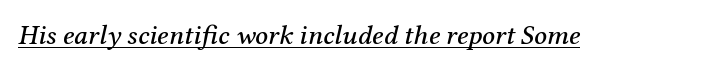
Q: Is the text italic (slanted)? A: Yes, it leans right by about 12 degrees.
Q: Is the typeface a serif or a sans-serif typeface? A: Serif.
Q: Is the text underlined? A: Yes.
Q: Is the spacing between letters normal or unusually wide? A: Normal.
Q: Width (condensed, normal, or wide)? A: Normal.
Q: Stroke contrast? A: Medium.
Q: x-height? A: Medium.
Q: Monospaced? A: No.
